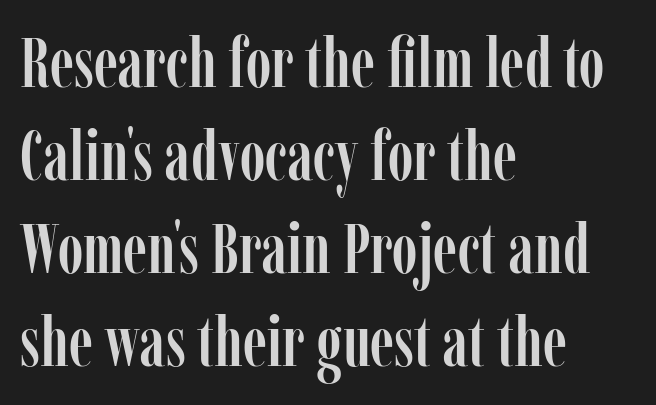
The image shows 70 px condensed serif type, upright; set left-aligned, normal line spacing (1.33x), normal letter spacing, not underlined; low stroke contrast and a medium x-height.
